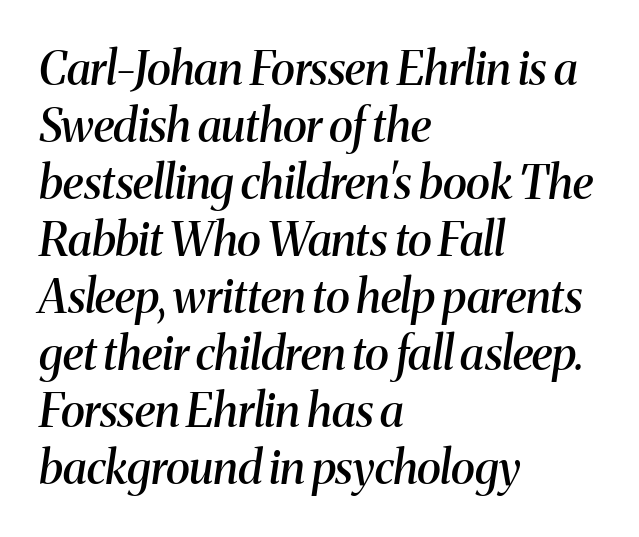
The image shows 46 px semibold serif type, italic (leaning right); set left-aligned, line spacing 1.24x, normal letter spacing, not underlined; medium stroke contrast and a medium x-height.
